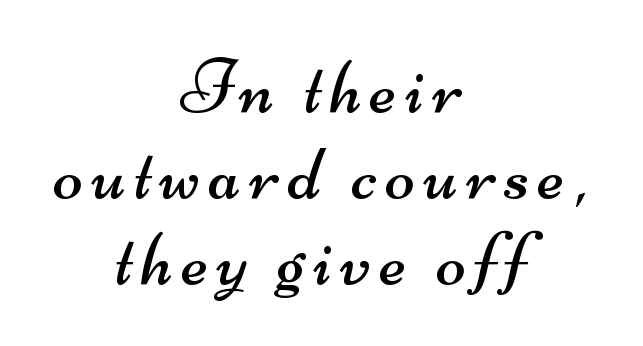
Q: Is the text bold? A: No.
Q: Is the typeface a serif or a sans-serif typeface? A: Sans-serif.
Q: Is the text underlined? A: No.
Q: How is the paragraph aligned? A: Centered.
Q: Is the spacing between lines tight, normal or loose? A: Tight.
Q: Width (condensed, normal, or wide)? A: Wide.
Q: Stroke contrast? A: Medium.
Q: x-height? A: Small.
Q: Monospaced? A: No.
